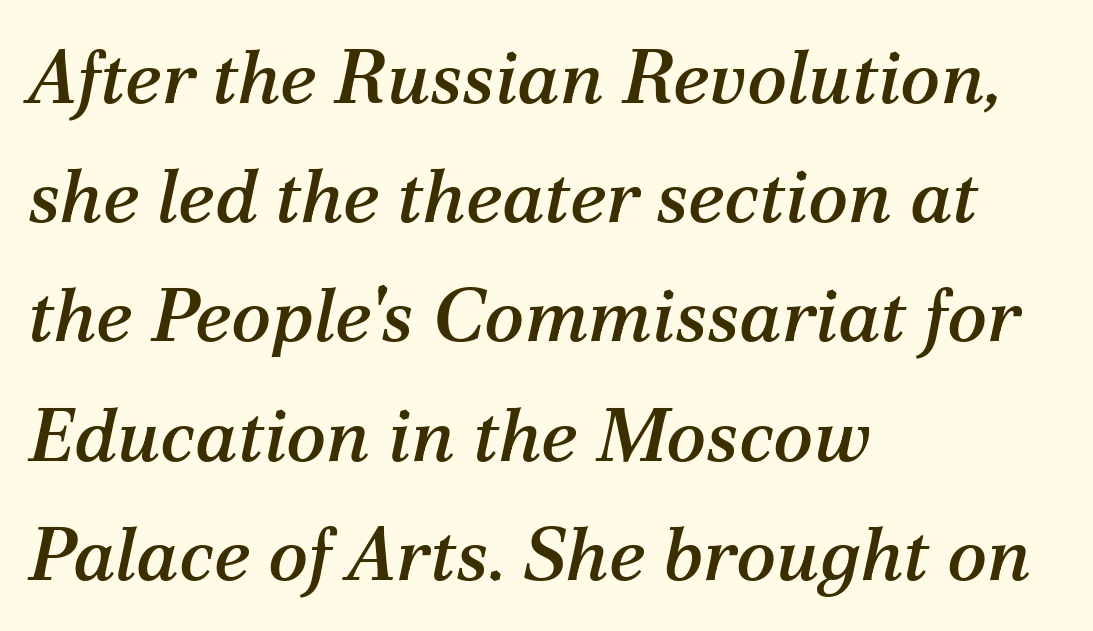
{"serif": "yes", "italic": "yes", "lean": "right", "slant_degrees": 12, "width": "normal", "stroke_contrast": "medium", "x_height": "medium", "monospaced": "no", "underline": "no", "align": "left", "line_spacing": "normal", "line_spacing_ratio": 1.59, "letter_spacing": "normal", "letter_spacing_em": 0.0, "glyph_px": 75}
